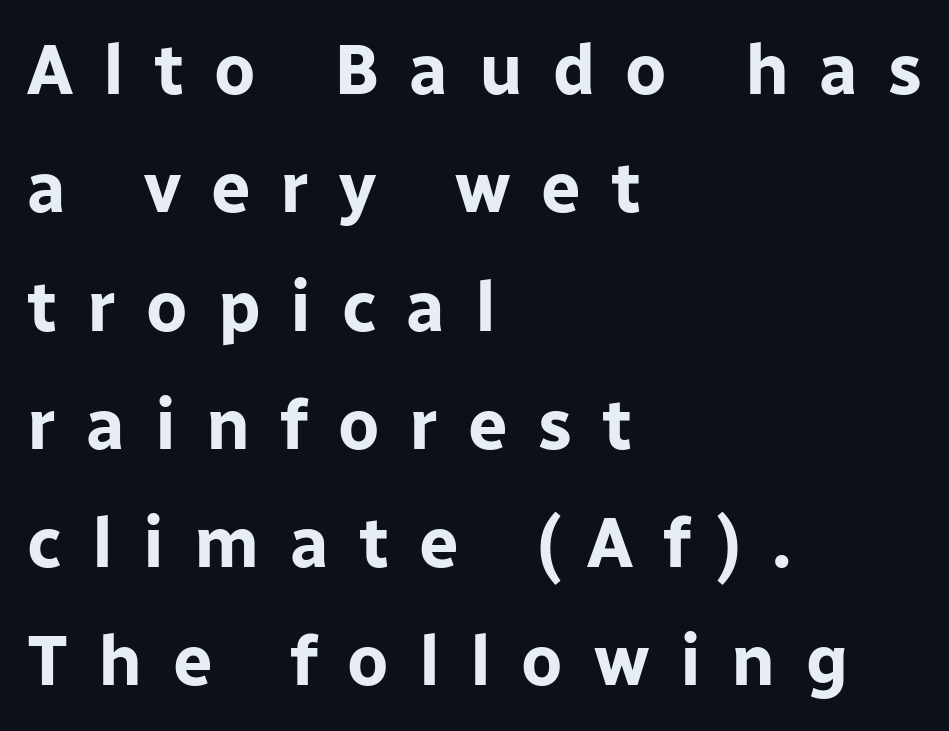
Caption: expanded tracking, letters set apart. Do the characters align in a grid? No, the font is proportional. Horizontal alignment here is leftward, the default for most running prose. Regular leading. These lines carry a lot of weight — the face is fully bold.
